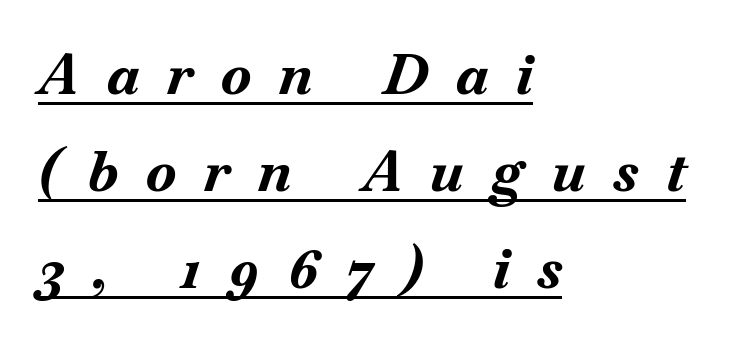
Q: Is the text bold? A: Yes.
Q: Is the text italic (slanted)? A: Yes, it leans right by about 18 degrees.
Q: Is the text underlined? A: Yes.
Q: How is the paragraph aligned? A: Left-aligned.
Q: Is the spacing between letters normal or unusually wide? A: Unusually wide.
Q: Width (condensed, normal, or wide)? A: Normal.
Q: Stroke contrast? A: Medium.
Q: x-height? A: Small.
Q: Monospaced? A: No.
